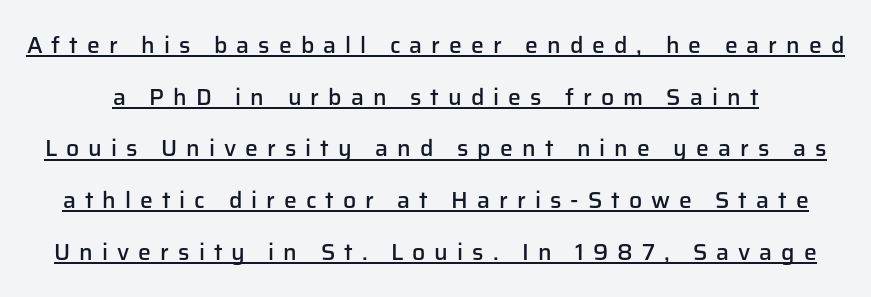
Students, this is semibold: more ink than regular, less than bold. Inter-character spacing is expanded well beyond the font's built-in metrics. Designer's note — italics off, roman on. Honestly, the underline is the first thing you notice here.
